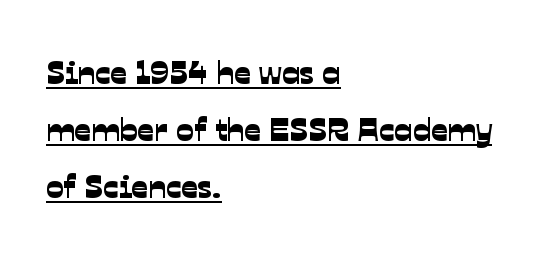
Q: Is the typeface a serif or a sans-serif typeface? A: Sans-serif.
Q: Is the text underlined? A: Yes.
Q: How is the paragraph aligned? A: Left-aligned.
Q: Is the spacing between letters normal or unusually wide? A: Normal.
Q: Width (condensed, normal, or wide)? A: Normal.
Q: Stroke contrast? A: Low.
Q: x-height? A: Medium.
Q: Monospaced? A: No.
